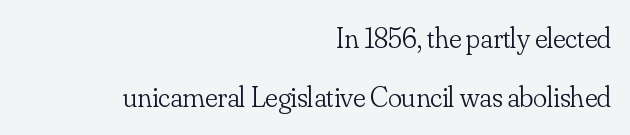
{"serif": "yes", "italic": "no", "bold": "no", "weight": "light", "width": "normal", "stroke_contrast": "low", "x_height": "small", "monospaced": "no", "underline": "no", "align": "right", "line_spacing": "loose", "line_spacing_ratio": 2.04, "letter_spacing": "normal", "letter_spacing_em": 0.0, "glyph_px": 29}
